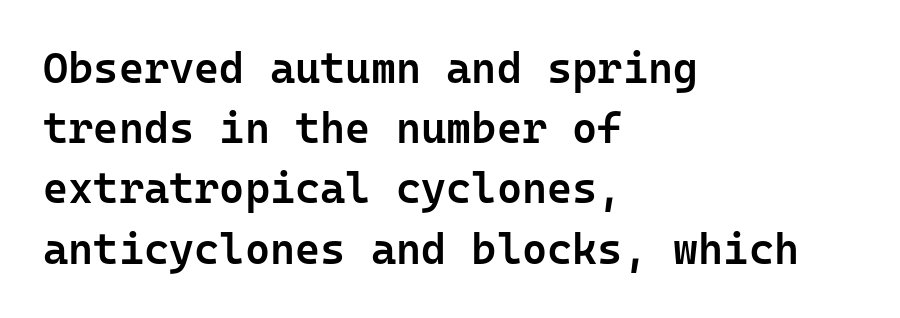
Serifs: no, the terminals of the letterforms are clean. Each row of text sits above clean, open space. Baseline-to-baseline distance is the conventional proportion of letter height. Looks like terminal output: every glyph gets an equal slot. The lines are quadded left.
